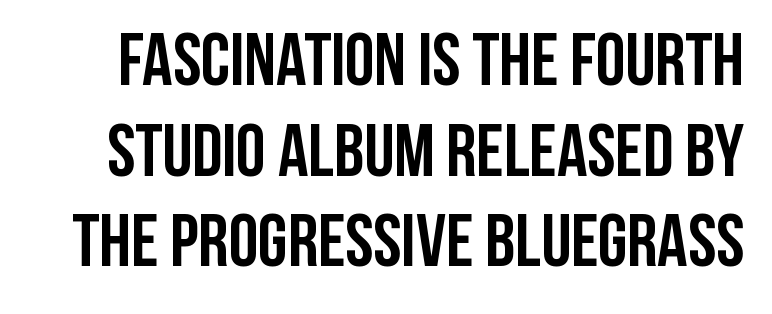
{"serif": "no", "italic": "no", "bold": "yes", "weight": "semibold", "width": "condensed", "stroke_contrast": "low", "x_height": "large", "monospaced": "no", "underline": "no", "line_spacing_ratio": 1.21, "letter_spacing": "normal", "letter_spacing_em": 0.0, "glyph_px": 75}
